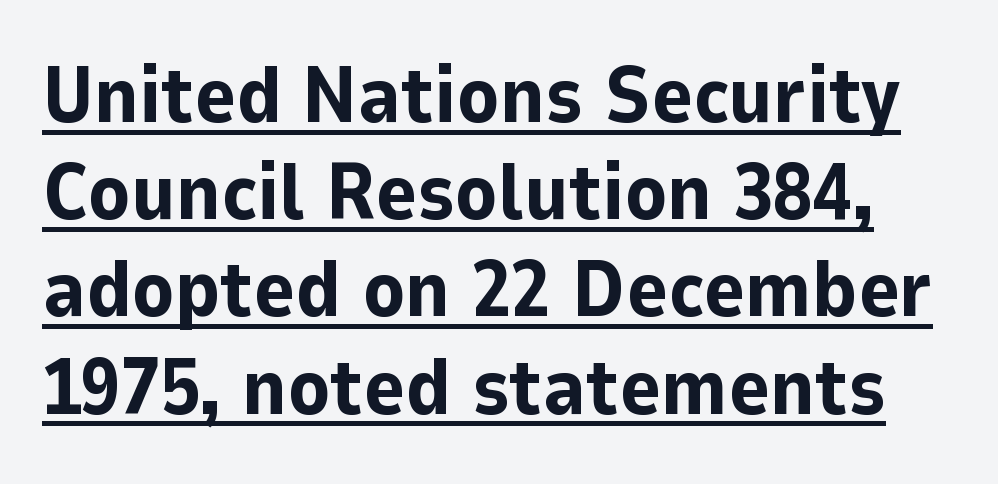
Here the glyphs are tracked normally, forming tight word shapes. Do the characters align in a grid? No, the font is proportional. Observe the absence of serifs on each vertical stroke in this sample. These words are printed bold, with thick strokes throughout.
